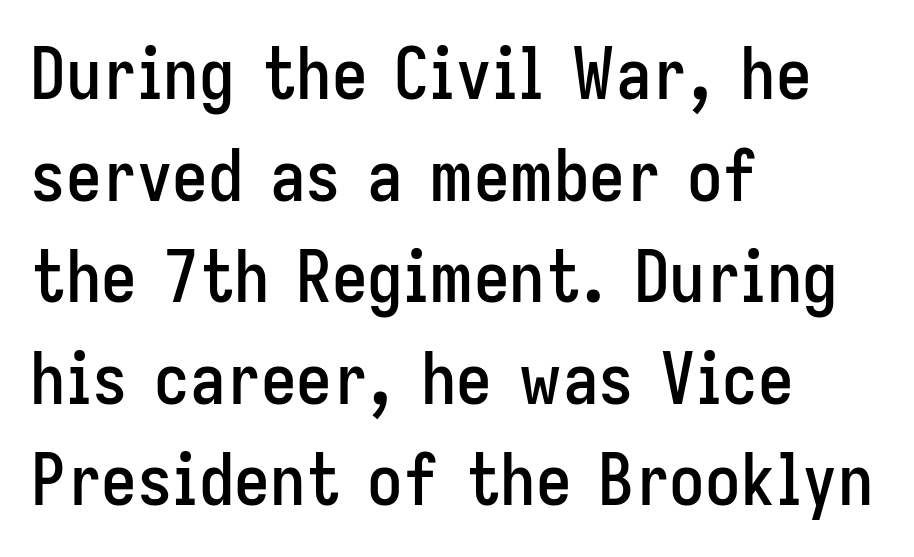
The image shows 71 px condensed sans-serif type, upright; set left-aligned, normal line spacing (1.43x), normal letter spacing, not underlined; low stroke contrast and a medium x-height.
